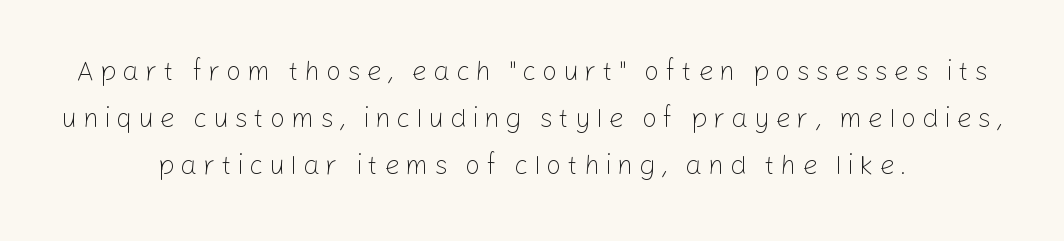
Q: Is the text bold? A: No.
Q: Is the text italic (slanted)? A: No, it is upright.
Q: Is the text underlined? A: No.
Q: How is the paragraph aligned? A: Centered.
Q: Is the spacing between letters normal or unusually wide? A: Unusually wide.
